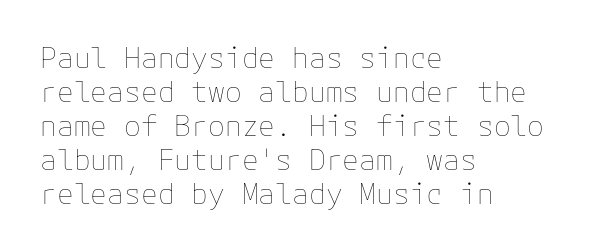
The image shows 28 px thin type, upright; set left-aligned, line spacing 1.21x, normal letter spacing, not underlined; low stroke contrast and a medium x-height.
